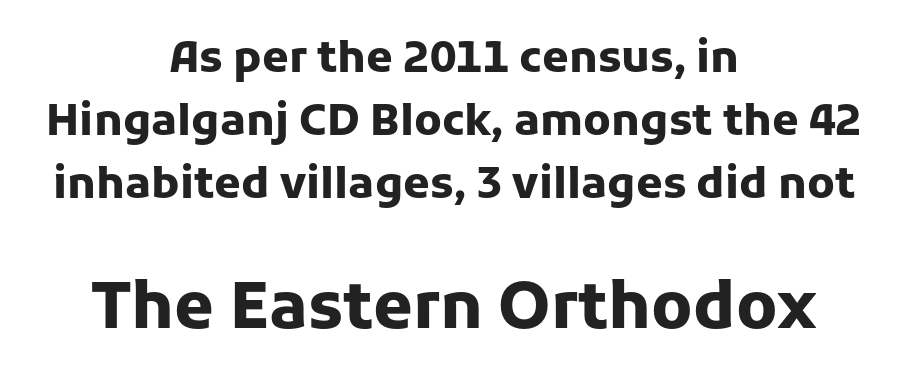
The image shows 64 px heavy sans-serif type, upright; set centered, normal line spacing (1.46x), normal letter spacing, not underlined; the second (bottom) block is 1.49x larger; low stroke contrast and a medium x-height.
